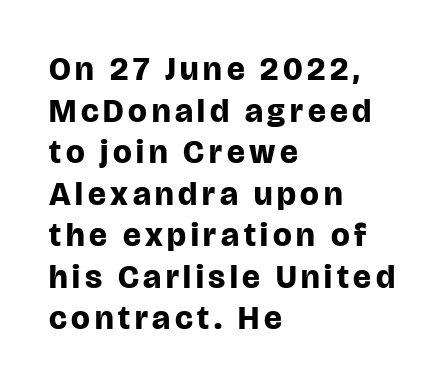
{"serif": "no", "italic": "no", "bold": "yes", "weight": "bold", "width": "normal", "stroke_contrast": "low", "x_height": "large", "monospaced": "no", "underline": "no", "align": "left", "line_spacing": "normal", "line_spacing_ratio": 1.26, "glyph_px": 33}
